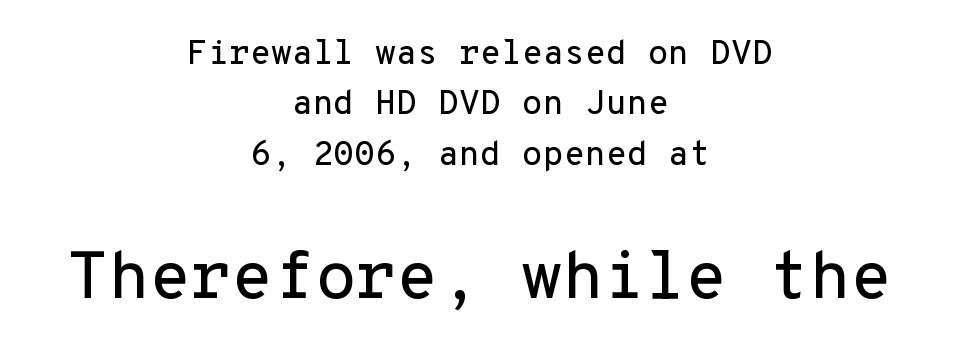
The image shows 67 px sans-serif type, upright, monospaced; set centered, normal line spacing (1.48x), normal letter spacing, not underlined; the second (bottom) block is 1.97x larger; low stroke contrast and a medium x-height.
